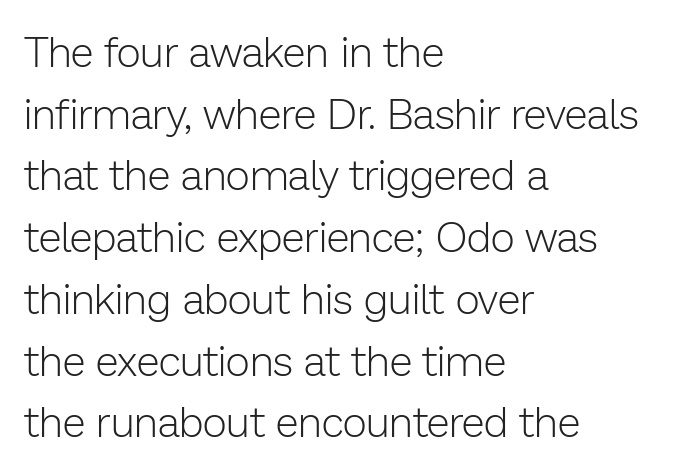
{"serif": "no", "italic": "no", "bold": "no", "weight": "light", "width": "normal", "stroke_contrast": "low", "x_height": "medium", "monospaced": "no", "underline": "no", "align": "left", "line_spacing": "normal", "line_spacing_ratio": 1.47, "letter_spacing": "normal", "letter_spacing_em": 0.0, "glyph_px": 42}
